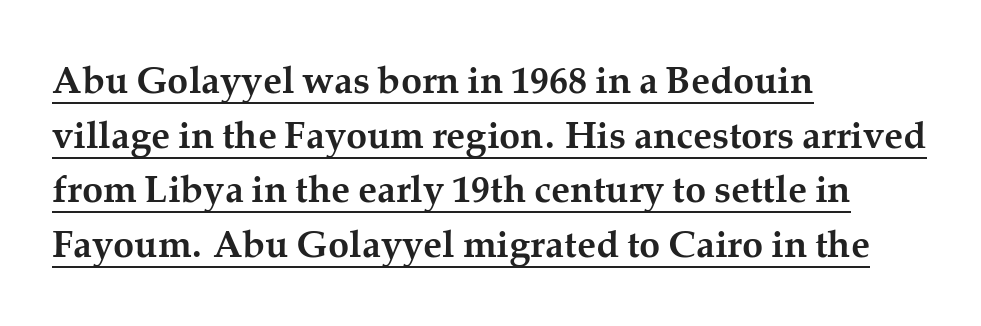
{"serif": "yes", "italic": "no", "bold": "yes", "weight": "semibold", "width": "normal", "stroke_contrast": "medium", "x_height": "medium", "monospaced": "no", "underline": "yes", "align": "left", "line_spacing": "normal", "line_spacing_ratio": 1.44, "letter_spacing": "normal", "letter_spacing_em": 0.0, "glyph_px": 38}
